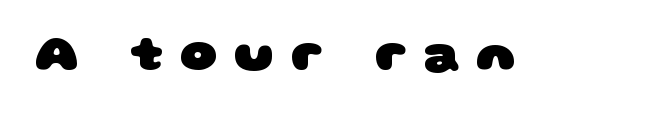
The image shows 52 px heavy, wide sans-serif type; set unusually wide letter spacing (+0.31 em), not underlined; low stroke contrast and a large x-height.
